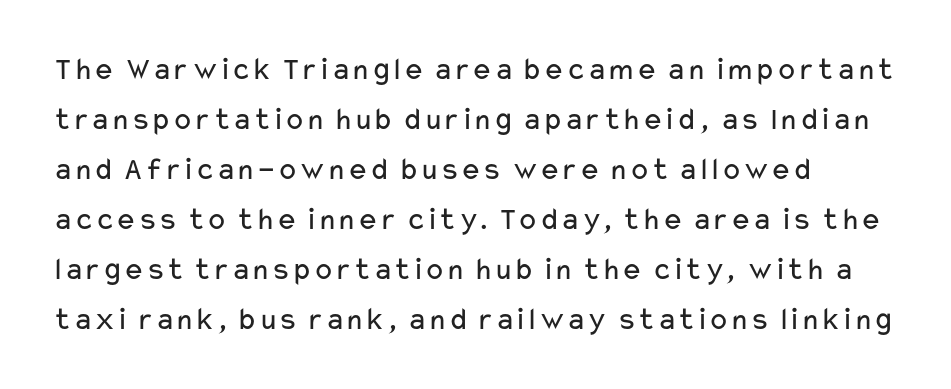
Weight class: somewhere from thin through regular. The line-height multiplier appears to be the usual default. The setting favours the left margin, as ordinary paragraphs usually do. Unlike a traditional serif, this face leaves its strokes unadorned. Each row of text sits above clean, open space.
